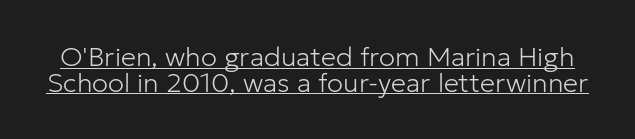
The image shows 27 px text type, upright; set tight line spacing (0.95x), normal letter spacing, underlined.
